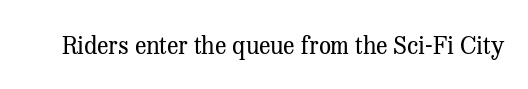
Only glyphs here, with clear space below each row. Notice how the stems are strictly vertical — no italics here. Between one letter and the next there's only the usual sliver of space. Is this a heavy cut? Hardly; it is regular or lighter.
